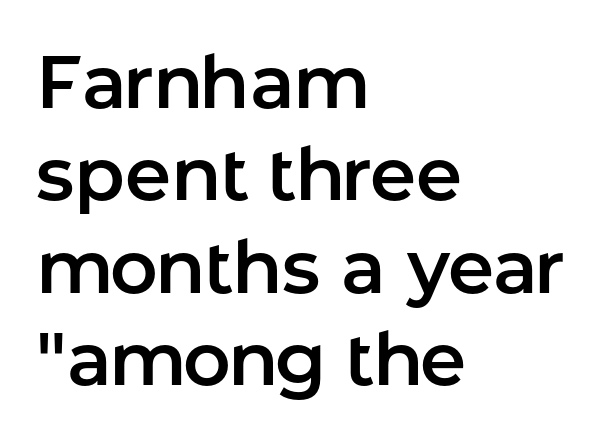
Q: Is the text italic (slanted)? A: No, it is upright.
Q: Is the typeface a serif or a sans-serif typeface? A: Sans-serif.
Q: Is the text underlined? A: No.
Q: How is the paragraph aligned? A: Left-aligned.
Q: Is the spacing between letters normal or unusually wide? A: Normal.
Q: Is the spacing between lines tight, normal or loose? A: Normal.
Q: Width (condensed, normal, or wide)? A: Normal.
Q: Stroke contrast? A: Low.
Q: x-height? A: Medium.
Q: Monospaced? A: No.
